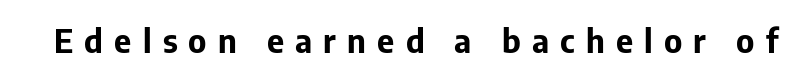
{"serif": "no", "italic": "no", "bold": "yes", "weight": "bold", "width": "normal", "stroke_contrast": "low", "x_height": "medium", "monospaced": "no", "underline": "no", "letter_spacing": "wide", "letter_spacing_em": 0.34, "glyph_px": 33}
